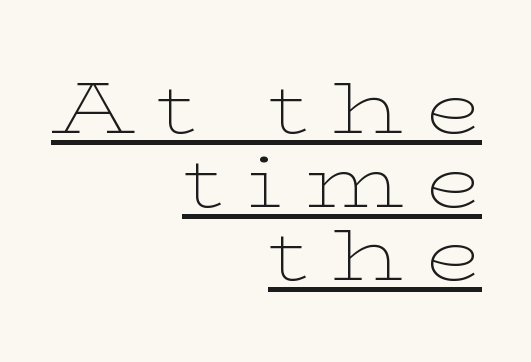
The image shows 73 px thin, wide serif type, upright; set right-aligned, tight line spacing (1.01x), unusually wide letter spacing (+0.31 em), underlined; low stroke contrast and a medium x-height.
